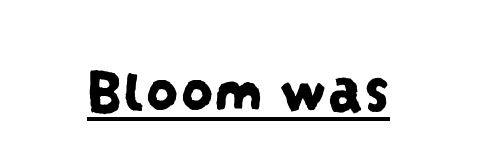
{"serif": "no", "width": "condensed", "stroke_contrast": "low", "x_height": "large", "monospaced": "no", "underline": "yes", "align": "center", "letter_spacing": "normal", "letter_spacing_em": 0.0, "glyph_px": 65}
